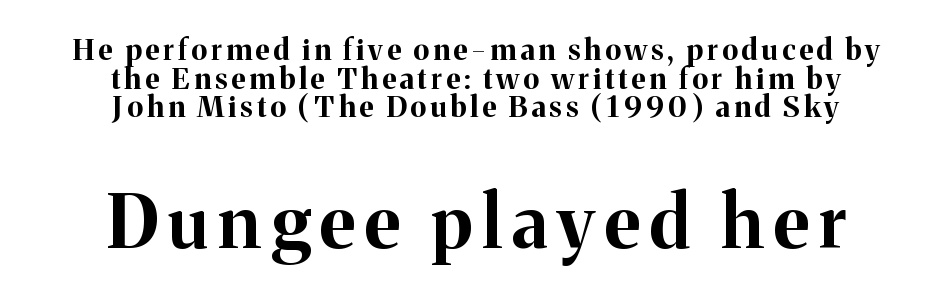
{"serif": "yes", "italic": "no", "bold": "yes", "weight": "bold", "width": "normal", "stroke_contrast": "medium", "x_height": "medium", "monospaced": "no", "underline": "no", "align": "center", "line_spacing": "tight", "line_spacing_ratio": 0.99, "larger_block": "second", "size_ratio": 2.52, "glyph_px": 73}
